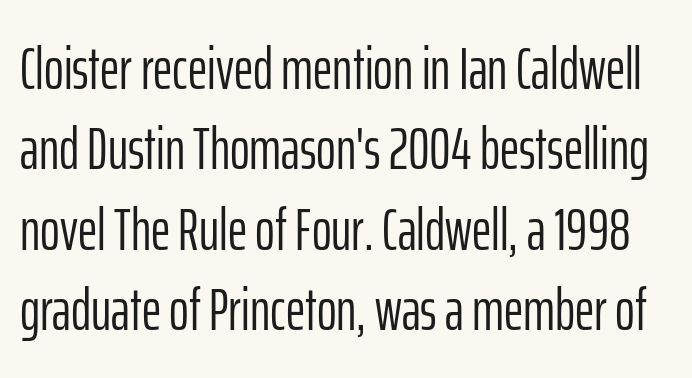
The image shows 60 px light, condensed sans-serif type, upright; set normal line spacing (1.34x), normal letter spacing, not underlined; low stroke contrast and a medium x-height.
